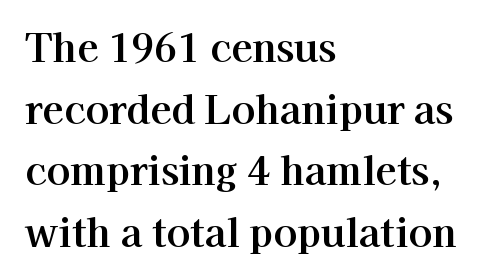
Q: Is the text italic (slanted)? A: No, it is upright.
Q: Is the typeface a serif or a sans-serif typeface? A: Serif.
Q: Is the text underlined? A: No.
Q: How is the paragraph aligned? A: Left-aligned.
Q: Is the spacing between letters normal or unusually wide? A: Normal.
Q: Is the spacing between lines tight, normal or loose? A: Normal.
Q: Width (condensed, normal, or wide)? A: Normal.
Q: Stroke contrast? A: High.
Q: x-height? A: Medium.
Q: Monospaced? A: No.
